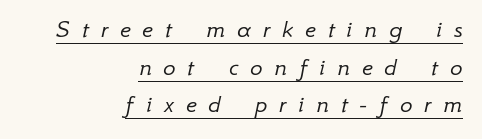
The image shows 26 px text type, italic (leaning right); set right-aligned, normal line spacing (1.45x), unusually wide letter spacing (+0.46 em), underlined.
